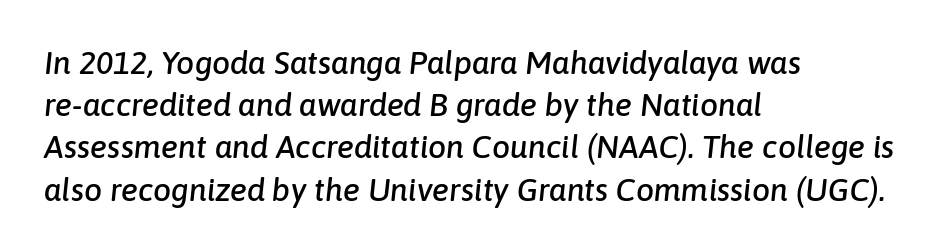
Q: Is the text italic (slanted)? A: Yes, it leans right by about 6 degrees.
Q: Is the text underlined? A: No.
Q: How is the paragraph aligned? A: Left-aligned.
Q: Is the spacing between letters normal or unusually wide? A: Normal.
Q: Is the spacing between lines tight, normal or loose? A: Normal.
Q: Width (condensed, normal, or wide)? A: Normal.
Q: Stroke contrast? A: Low.
Q: x-height? A: Medium.
Q: Monospaced? A: No.
